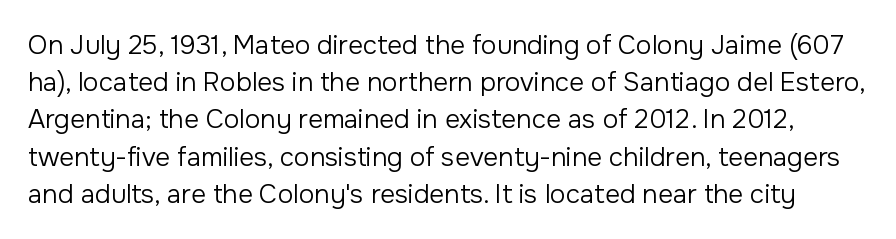
The letters stand straight up with perfectly vertical stems. The baseline area is clear. Characters follow at the spacing the type designer built in. Letters have the restrained weight of plain body copy at most. The line-height multiplier appears to be the usual default.
